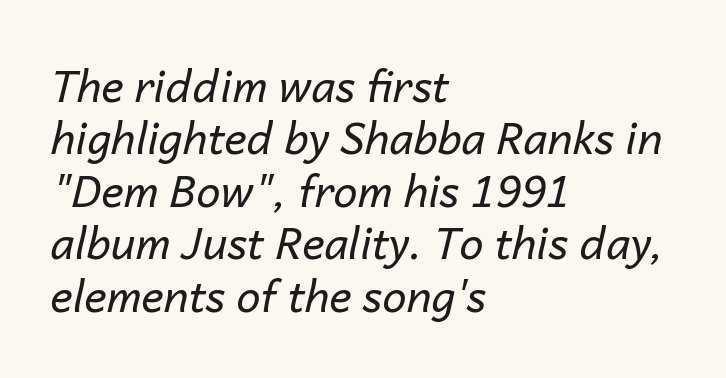
Q: Is the text bold? A: No.
Q: Is the text italic (slanted)? A: Yes, it leans right by about 14 degrees.
Q: Is the text underlined? A: No.
Q: How is the paragraph aligned? A: Left-aligned.
Q: Is the spacing between letters normal or unusually wide? A: Normal.
Q: Width (condensed, normal, or wide)? A: Normal.
Q: Stroke contrast? A: Low.
Q: x-height? A: Medium.
Q: Monospaced? A: No.
